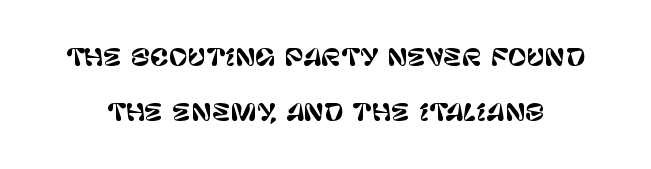
The image shows 23 px text type; set loose line spacing (2.38x), normal letter spacing, not underlined.
